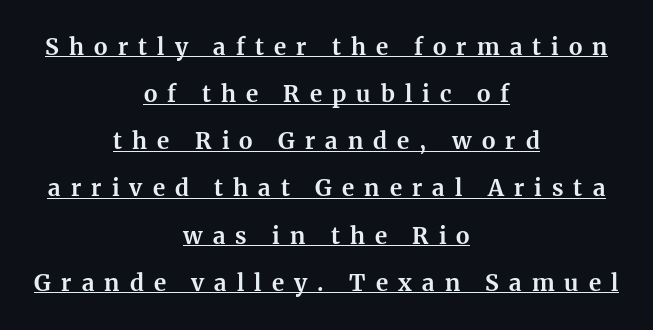
The image shows 23 px bold type, upright; set centered, loose line spacing (2.05x), unusually wide letter spacing (+0.44 em), underlined.
